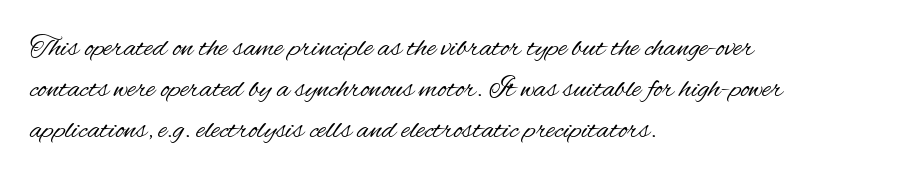
One-word summary of the alignment: left. Rule under the text: the space is simply empty. The type is set solid horizontally, with unmodified tracking. These glyphs show unthickened strokes, regular width or finer. To sum up the face: it is a sans, with no serifs.
